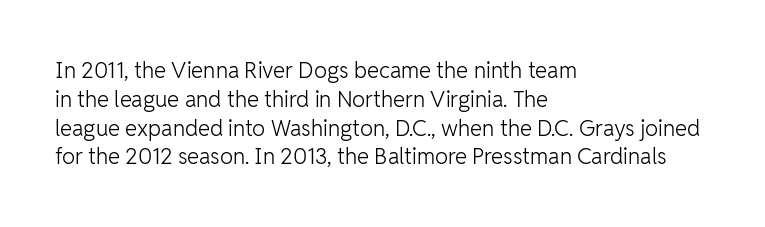
No extra ink here — the face is not bold. The ragged edge is on the right, which tells us the setting is flush left. Decoration check: the copy has no underline. Between one letter and the next there's only the usual sliver of space. No italicization has been applied; the sample stays upright. Successive baselines arrive at the customary interval.
